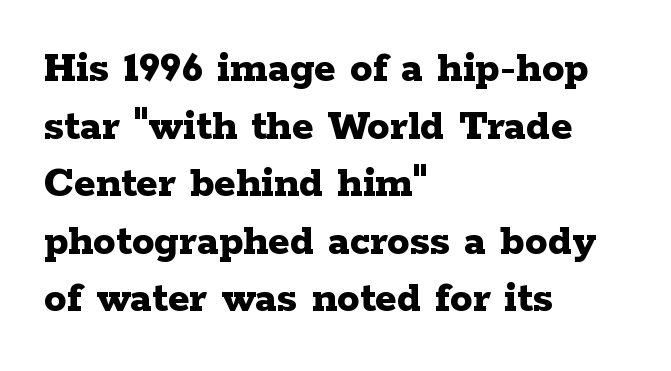
Q: Is the text bold? A: Yes.
Q: Is the text italic (slanted)? A: No, it is upright.
Q: Is the typeface a serif or a sans-serif typeface? A: Serif.
Q: Is the text underlined? A: No.
Q: How is the paragraph aligned? A: Left-aligned.
Q: Is the spacing between letters normal or unusually wide? A: Normal.
Q: Is the spacing between lines tight, normal or loose? A: Normal.
Q: Width (condensed, normal, or wide)? A: Wide.
Q: Stroke contrast? A: Low.
Q: x-height? A: Medium.
Q: Monospaced? A: No.
